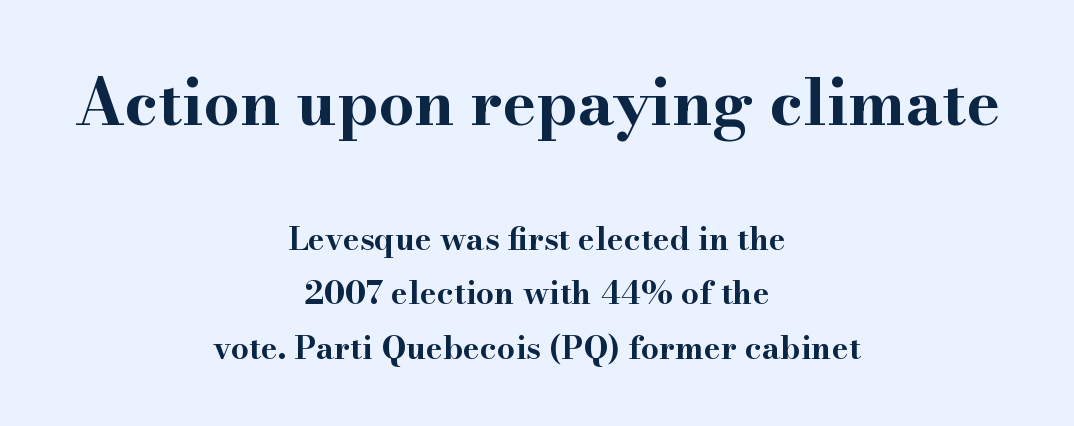
The image shows 64 px bold, wide serif type, upright; set centered, line spacing 1.71x, normal letter spacing, not underlined; the first (top) block is 2.0x larger; high stroke contrast and a small x-height.
